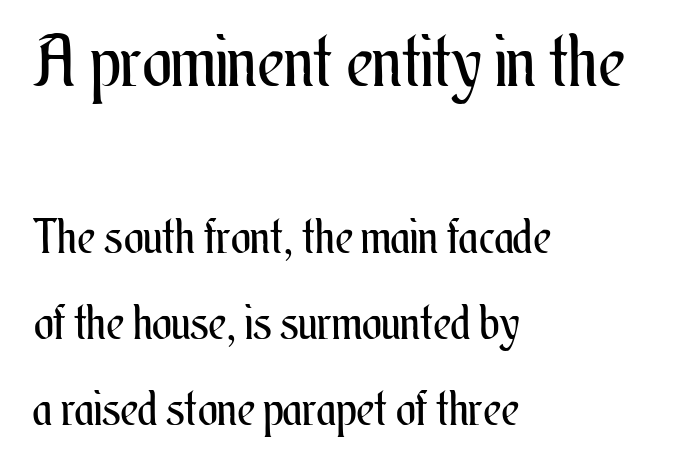
{"italic": "no", "bold": "no", "weight": "regular", "width": "condensed", "stroke_contrast": "medium", "x_height": "small", "monospaced": "no", "underline": "no", "align": "left", "line_spacing_ratio": 1.83, "letter_spacing": "normal", "letter_spacing_em": 0.0, "larger_block": "first", "size_ratio": 1.49, "glyph_px": 70}
